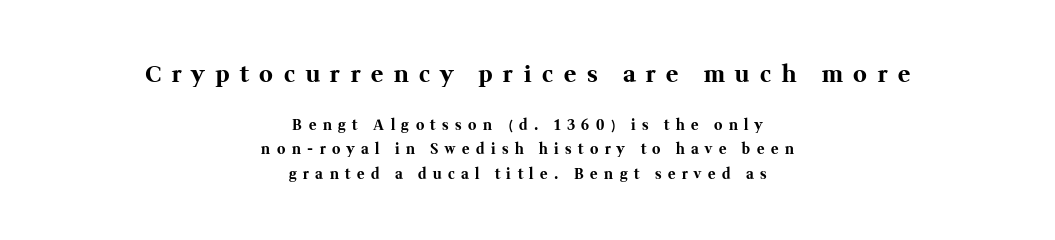
Q: Is the text bold? A: Yes.
Q: Is the text italic (slanted)? A: No, it is upright.
Q: Is the text underlined? A: No.
Q: How is the paragraph aligned? A: Centered.
Q: Is the spacing between letters normal or unusually wide? A: Unusually wide.
Q: Which block of text is set in a larger size, the first (top) or the second (bottom)? A: The first (top) one.
